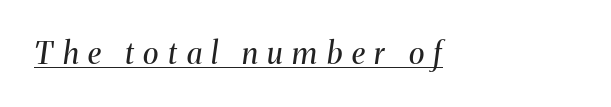
{"serif": "yes", "italic": "yes", "lean": "right", "slant_degrees": 8, "bold": "no", "weight": "regular", "width": "normal", "stroke_contrast": "medium", "x_height": "medium", "monospaced": "no", "underline": "yes", "letter_spacing": "wide", "letter_spacing_em": 0.32, "glyph_px": 30}
